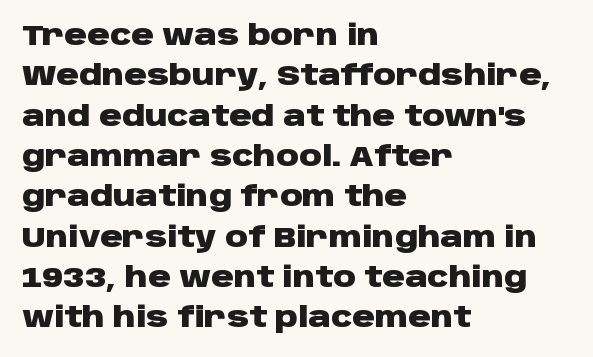
{"serif": "no", "italic": "no", "bold": "yes", "weight": "heavy", "width": "wide", "stroke_contrast": "low", "x_height": "large", "monospaced": "no", "underline": "no", "align": "left", "line_spacing": "normal", "line_spacing_ratio": 1.44, "letter_spacing": "normal", "letter_spacing_em": 0.0, "glyph_px": 28}
